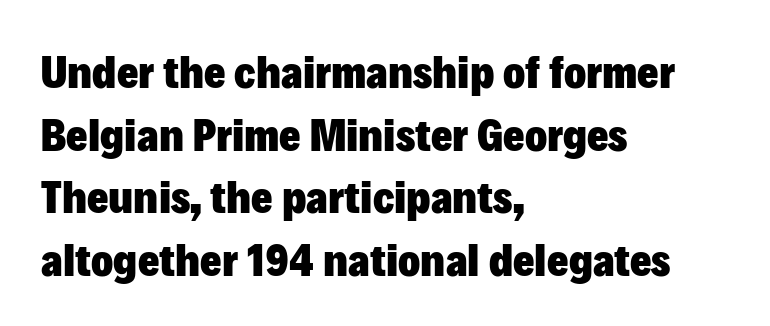
Q: Is the text bold? A: Yes.
Q: Is the text italic (slanted)? A: No, it is upright.
Q: Is the typeface a serif or a sans-serif typeface? A: Sans-serif.
Q: Is the text underlined? A: No.
Q: How is the paragraph aligned? A: Left-aligned.
Q: Is the spacing between letters normal or unusually wide? A: Normal.
Q: Is the spacing between lines tight, normal or loose? A: Normal.
Q: Width (condensed, normal, or wide)? A: Normal.
Q: Stroke contrast? A: Low.
Q: x-height? A: Medium.
Q: Monospaced? A: No.
